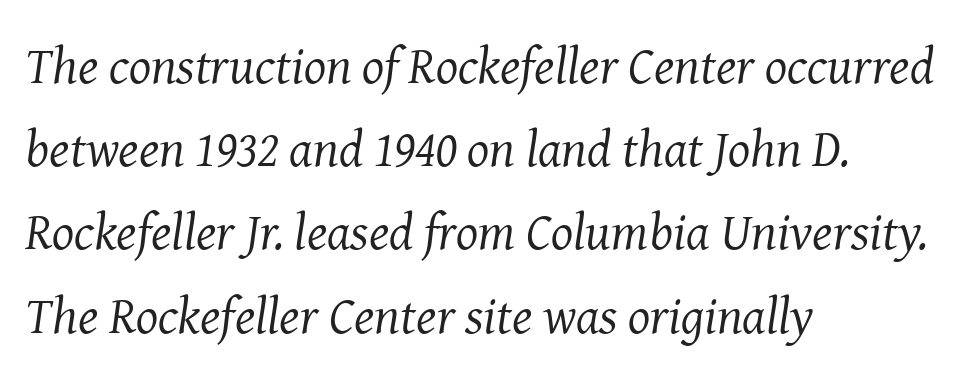
Q: Is the text bold? A: No.
Q: Is the text italic (slanted)? A: Yes, it leans right by about 8 degrees.
Q: Is the typeface a serif or a sans-serif typeface? A: Serif.
Q: Is the text underlined? A: No.
Q: How is the paragraph aligned? A: Left-aligned.
Q: Is the spacing between letters normal or unusually wide? A: Normal.
Q: Is the spacing between lines tight, normal or loose? A: Normal.
Q: Width (condensed, normal, or wide)? A: Normal.
Q: Stroke contrast? A: Medium.
Q: x-height? A: Medium.
Q: Monospaced? A: No.
